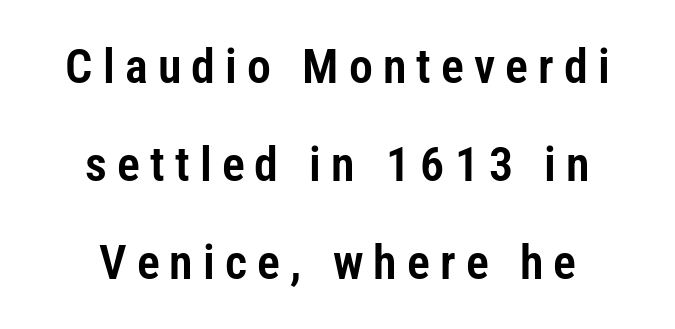
This rendering widens character spacing well past its baseline value. Each line is balanced around a shared central axis. Serifs: no, the terminals of the letterforms are clean. In terms of leading, this rendering errs on the spacious side.
